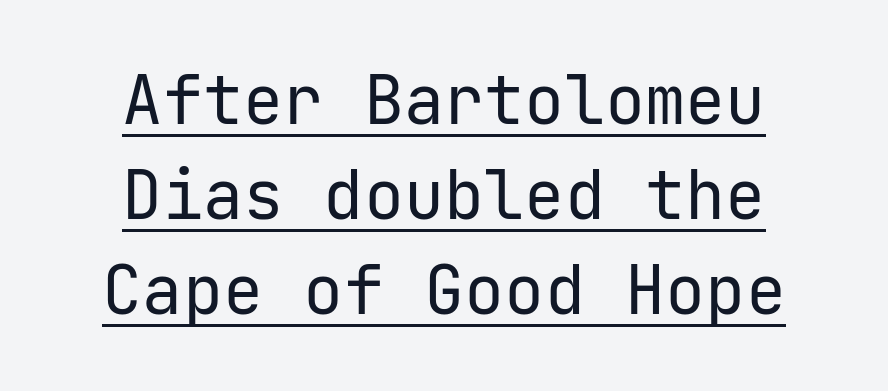
The image shows 67 px regular-weight sans-serif type, upright; set centered, normal line spacing (1.42x), normal letter spacing, underlined; low stroke contrast and a medium x-height.
